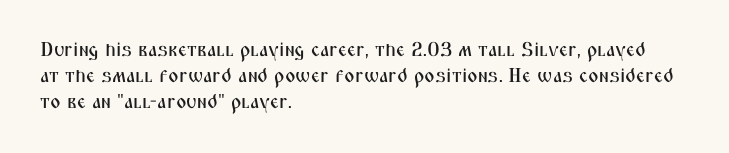
The image shows 20 px text type, upright; set left-aligned, normal line spacing (1.31x), normal letter spacing, not underlined.
